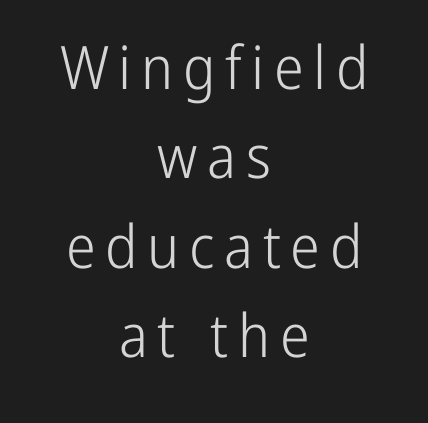
A quiet, ordinary-to-light weight characterises the typeface. Leading matches the norm, producing a regular column. Reading down the block, each line starts at a different indent, mirrored at its end. The gap between lines stays unmarked.
